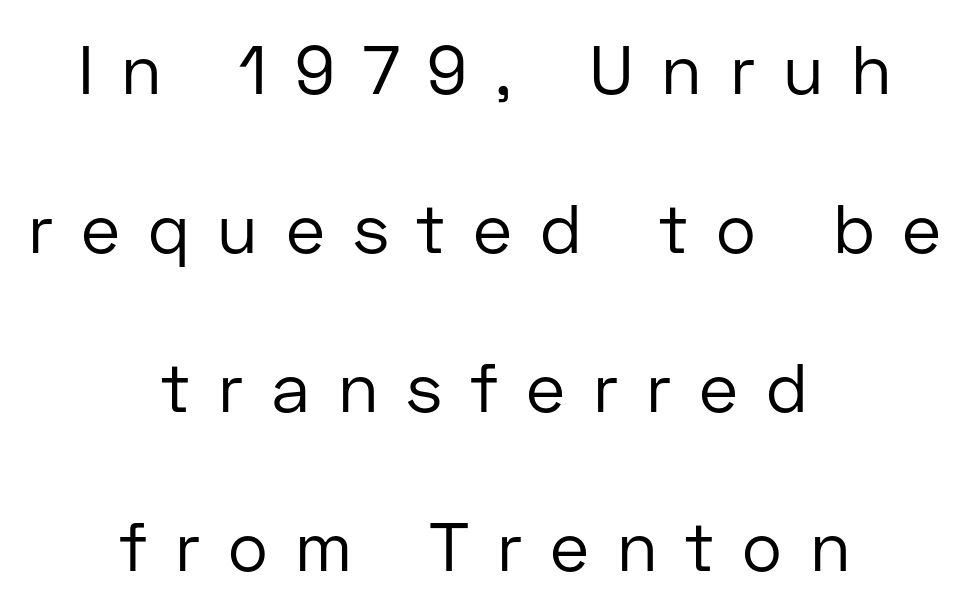
Vertically, the passage feels expansive, rows floating well apart. One-word summary of the alignment: center. The passage shown has open, widely tracked lettering throughout. A typesetter would call this proportional, since set widths differ per character. A quiet, ordinary-to-light weight characterises the typeface.
